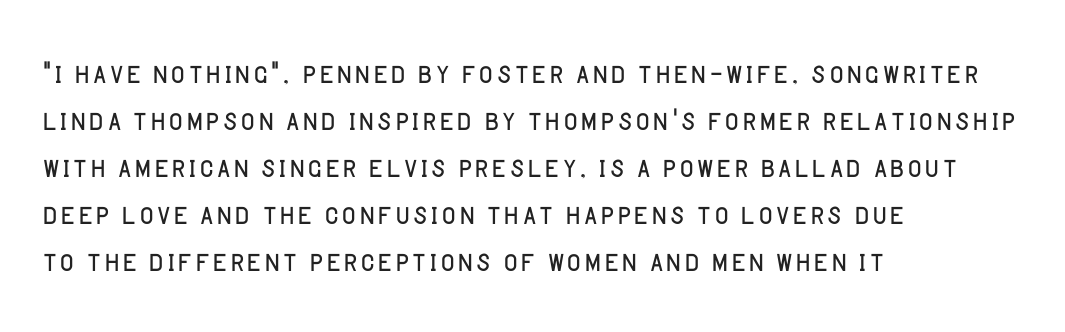
The image shows 38 px light sans-serif type, upright; set left-aligned, line spacing 1.24x, normal letter spacing, not underlined; low stroke contrast and a large x-height.
